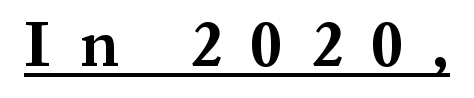
Students, observe the line beneath the letters — that is underlining. Designer's note — italics off, roman on. The characters display serif detailing at their extremities. This sample has the flowing, uneven cadence of proportional lettering.
